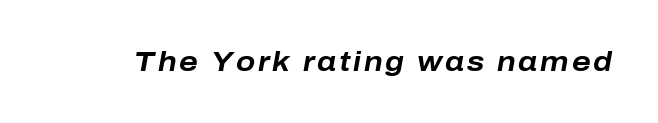
Q: Is the text bold? A: Yes.
Q: Is the text italic (slanted)? A: Yes, it leans right by about 10 degrees.
Q: Is the text underlined? A: No.
Q: Width (condensed, normal, or wide)? A: Normal.
Q: Stroke contrast? A: Low.
Q: x-height? A: Medium.
Q: Monospaced? A: No.
